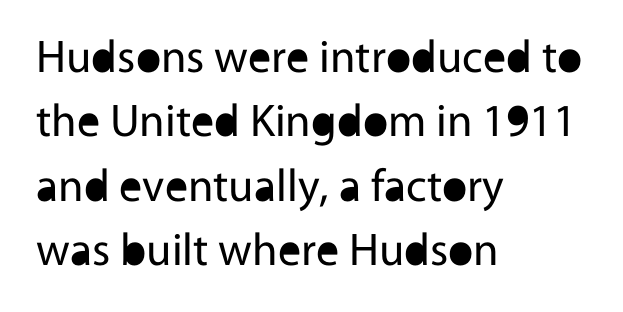
Q: Is the text bold? A: No.
Q: Is the text italic (slanted)? A: No, it is upright.
Q: Is the typeface a serif or a sans-serif typeface? A: Sans-serif.
Q: Is the text underlined? A: No.
Q: How is the paragraph aligned? A: Left-aligned.
Q: Is the spacing between letters normal or unusually wide? A: Normal.
Q: Is the spacing between lines tight, normal or loose? A: Normal.
Q: Width (condensed, normal, or wide)? A: Normal.
Q: x-height? A: Medium.
Q: Monospaced? A: No.
